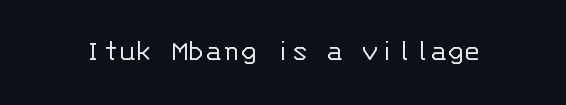
The zone under the glyphs is completely vacant. Fixed-width glyphs throughout — classic coding-font behaviour. Do the letters lean? They stand straight. The characters are drawn with everyday or finer stroke widths. A sans-serif font was chosen for this passage. Is the letter spacing exaggerated? No — it looks like the ordinary default.
